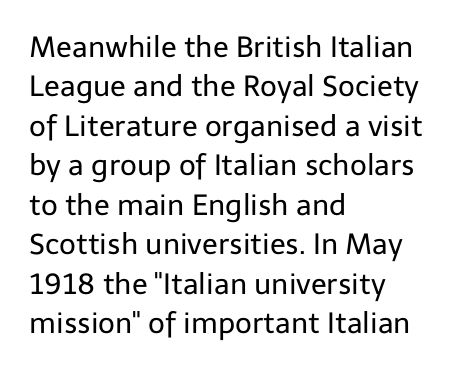
{"serif": "no", "italic": "no", "bold": "no", "weight": "regular", "width": "normal", "stroke_contrast": "low", "x_height": "medium", "monospaced": "no", "underline": "no", "align": "left", "line_spacing": "normal", "line_spacing_ratio": 1.36, "letter_spacing": "normal", "letter_spacing_em": 0.0, "glyph_px": 29}
